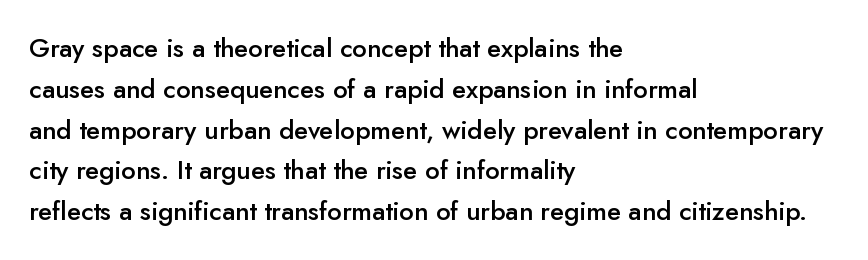
Q: Is the text bold? A: Semi-bold.
Q: Is the text italic (slanted)? A: No, it is upright.
Q: Is the text underlined? A: No.
Q: How is the paragraph aligned? A: Left-aligned.
Q: Is the spacing between letters normal or unusually wide? A: Normal.
Q: Is the spacing between lines tight, normal or loose? A: Normal.
